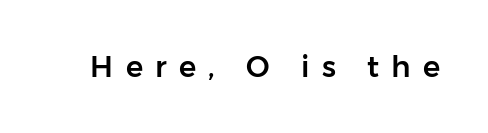
{"serif": "no", "italic": "no", "width": "normal", "stroke_contrast": "low", "x_height": "medium", "monospaced": "no", "underline": "no", "letter_spacing": "wide", "letter_spacing_em": 0.42, "glyph_px": 29}
